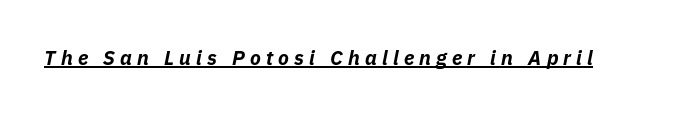
The rendering uses a bold face; every stroke is thick and dark. The passage shown is underscored from start to finish. Look at the tracking — it's clearly loosened, letters drifting apart. Italic? Definitely — the glyphs are oblique.
